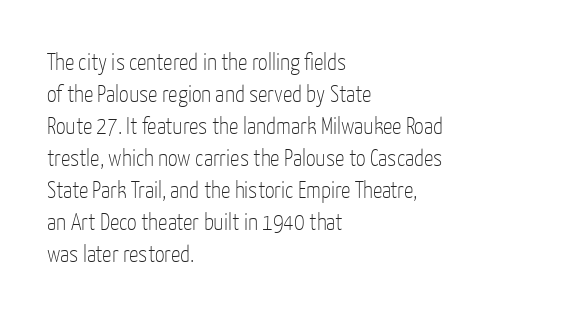
A bare baseline throughout the passage. Does the lettering tilt? It doesn't — this is upright. Leftover space on each line is placed entirely after the last word. Regarding leading, the lines here are spaced in the standard way. Inter-character spacing is left at the font's built-in metrics. Compared with a typical body face, this is equally light or lighter still.
